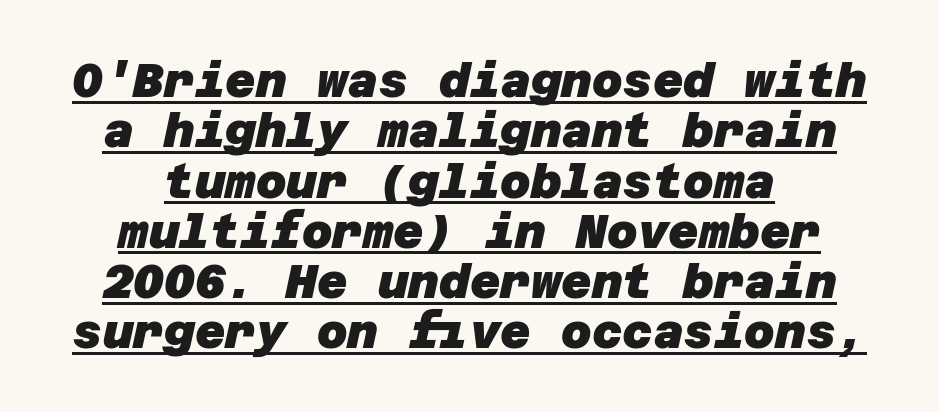
{"serif": "no", "bold": "yes", "weight": "heavy", "width": "normal", "stroke_contrast": "low", "x_height": "large", "underline": "yes", "align": "center", "line_spacing": "tight", "line_spacing_ratio": 1.07, "letter_spacing": "normal", "letter_spacing_em": 0.0, "glyph_px": 47}
